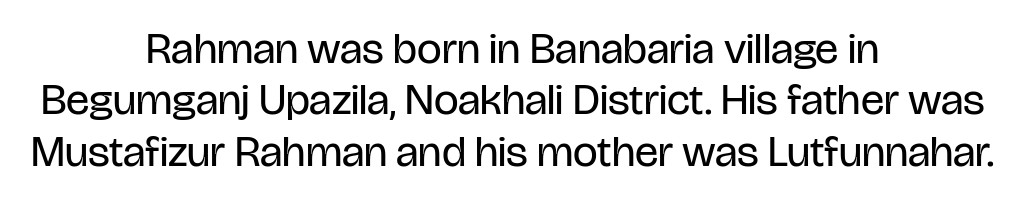
Q: Is the text bold? A: No.
Q: Is the text italic (slanted)? A: No, it is upright.
Q: Is the typeface a serif or a sans-serif typeface? A: Sans-serif.
Q: Is the text underlined? A: No.
Q: How is the paragraph aligned? A: Centered.
Q: Is the spacing between letters normal or unusually wide? A: Normal.
Q: Width (condensed, normal, or wide)? A: Condensed.
Q: Stroke contrast? A: Low.
Q: x-height? A: Large.
Q: Monospaced? A: No.
